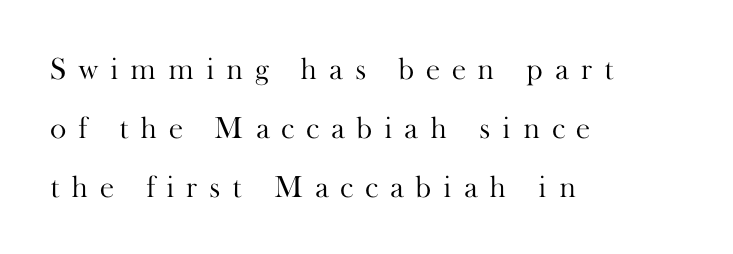
The image shows 31 px light serif type, upright; set left-aligned, loose line spacing (1.9x), unusually wide letter spacing (+0.38 em), not underlined; high stroke contrast and a small x-height.
